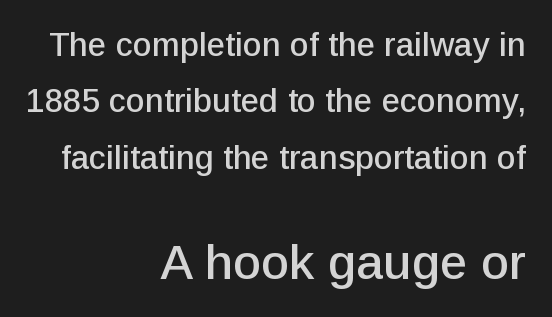
Grotesque or geometric, the face here clearly has no serifs. You can tell it's not italic because the verticals are truly vertical. Line endings align vertically; line beginnings do not. A bare baseline throughout the passage. The horizontal fit of the characters is conventional and even. The face used here is proportionally spaced, like ordinary book or web type.
